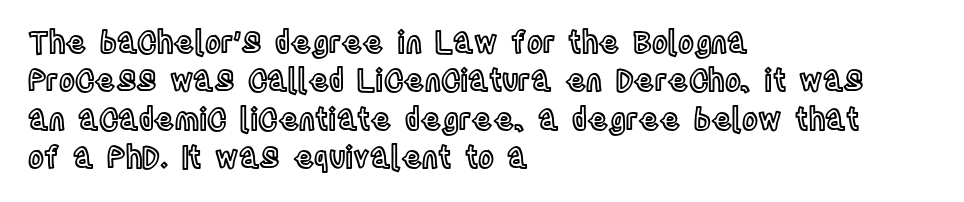
The image shows 30 px condensed type, upright; set left-aligned, normal line spacing (1.28x), normal letter spacing, not underlined; a large x-height.
